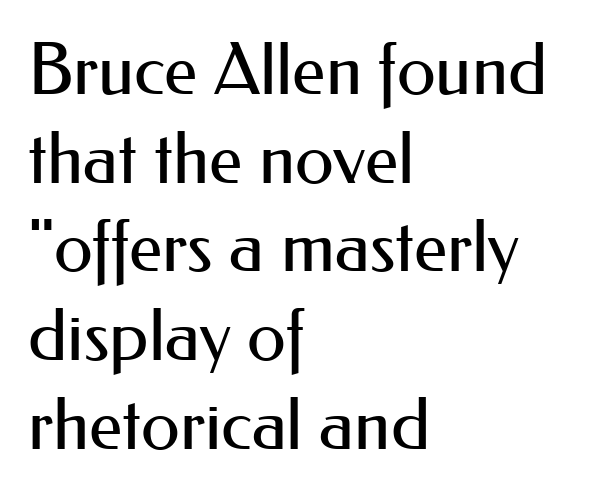
Q: Is the text bold? A: No.
Q: Is the text italic (slanted)? A: No, it is upright.
Q: Is the typeface a serif or a sans-serif typeface? A: Sans-serif.
Q: Is the text underlined? A: No.
Q: How is the paragraph aligned? A: Left-aligned.
Q: Is the spacing between letters normal or unusually wide? A: Normal.
Q: Is the spacing between lines tight, normal or loose? A: Normal.
Q: Width (condensed, normal, or wide)? A: Normal.
Q: Stroke contrast? A: Medium.
Q: x-height? A: Small.
Q: Monospaced? A: No.
